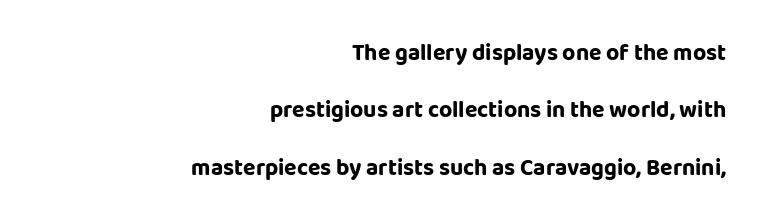
The image shows 23 px text type, upright; set right-aligned, loose line spacing (2.5x), normal letter spacing, not underlined.
